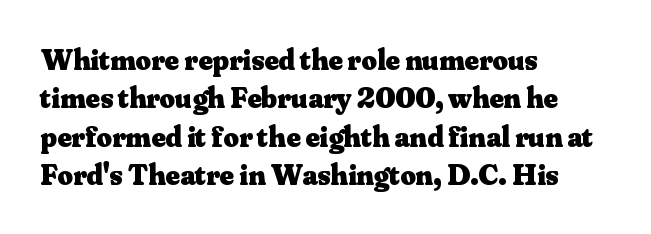
{"serif": "yes", "italic": "no", "bold": "yes", "weight": "heavy", "width": "normal", "stroke_contrast": "medium", "x_height": "small", "monospaced": "no", "underline": "no", "align": "left", "line_spacing": "normal", "line_spacing_ratio": 1.28, "letter_spacing": "normal", "letter_spacing_em": 0.0, "glyph_px": 30}
